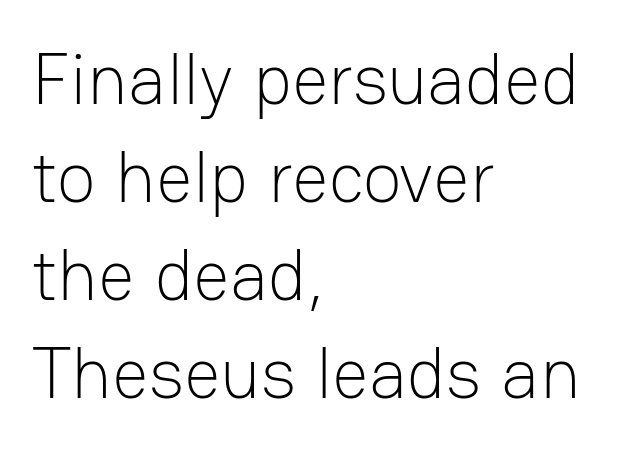
Q: Is the text bold? A: No.
Q: Is the text italic (slanted)? A: No, it is upright.
Q: Is the typeface a serif or a sans-serif typeface? A: Sans-serif.
Q: Is the text underlined? A: No.
Q: How is the paragraph aligned? A: Left-aligned.
Q: Is the spacing between letters normal or unusually wide? A: Normal.
Q: Is the spacing between lines tight, normal or loose? A: Normal.
Q: Width (condensed, normal, or wide)? A: Normal.
Q: Stroke contrast? A: Low.
Q: x-height? A: Medium.
Q: Monospaced? A: No.
